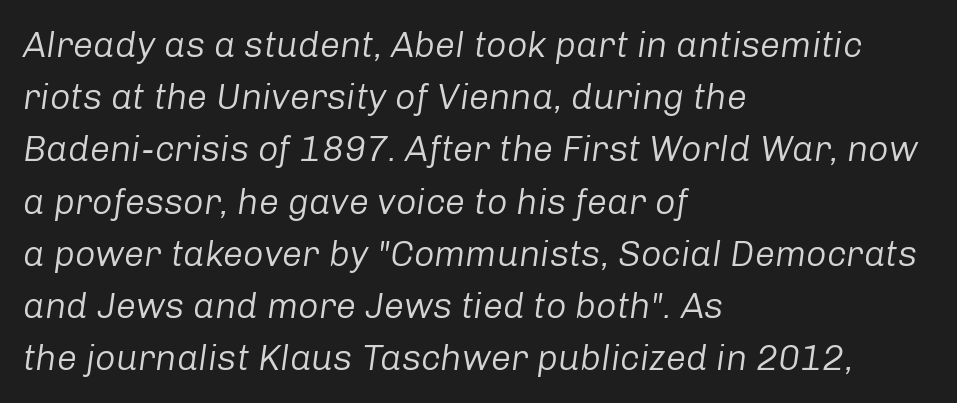
Q: Is the text bold? A: No.
Q: Is the text italic (slanted)? A: Yes, it leans right by about 8 degrees.
Q: Is the text underlined? A: No.
Q: How is the paragraph aligned? A: Left-aligned.
Q: Is the spacing between letters normal or unusually wide? A: Normal.
Q: Is the spacing between lines tight, normal or loose? A: Normal.
Q: Width (condensed, normal, or wide)? A: Normal.
Q: Stroke contrast? A: Low.
Q: x-height? A: Medium.
Q: Monospaced? A: No.
